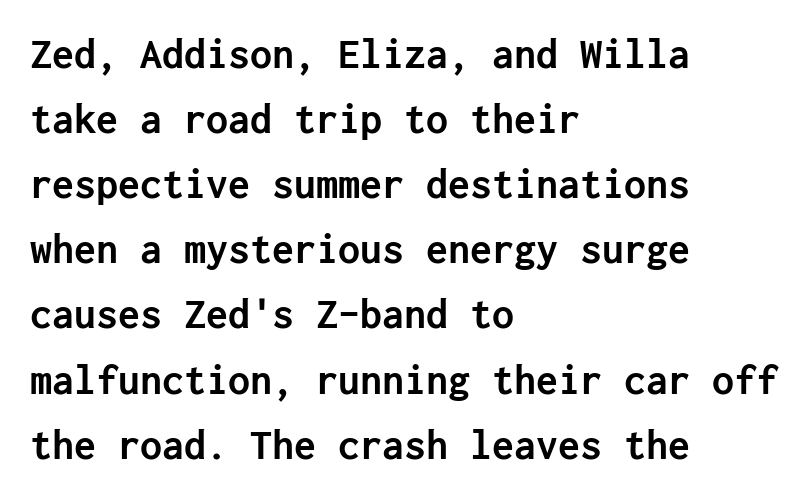
{"serif": "no", "italic": "no", "bold": "yes", "weight": "semibold", "width": "normal", "stroke_contrast": "low", "x_height": "medium", "underline": "no", "align": "left", "line_spacing": "normal", "line_spacing_ratio": 1.48, "letter_spacing": "normal", "letter_spacing_em": 0.0, "glyph_px": 44}
